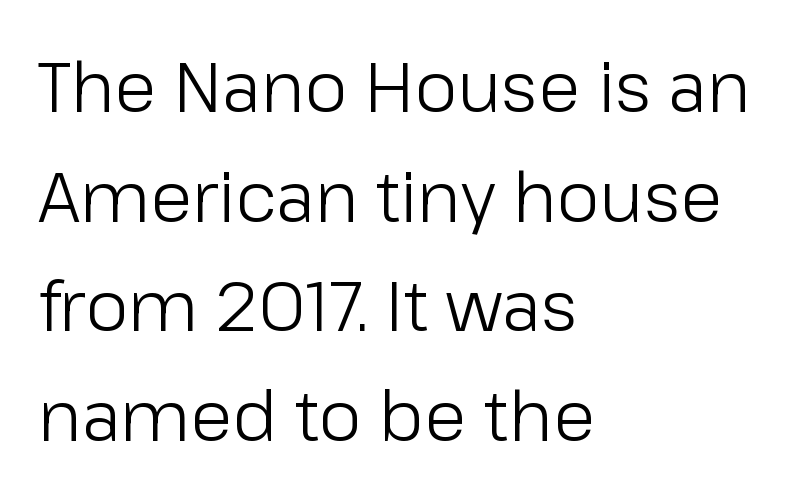
The image shows 69 px light sans-serif type, upright; set left-aligned, normal line spacing (1.59x), normal letter spacing, not underlined; low stroke contrast and a medium x-height.
